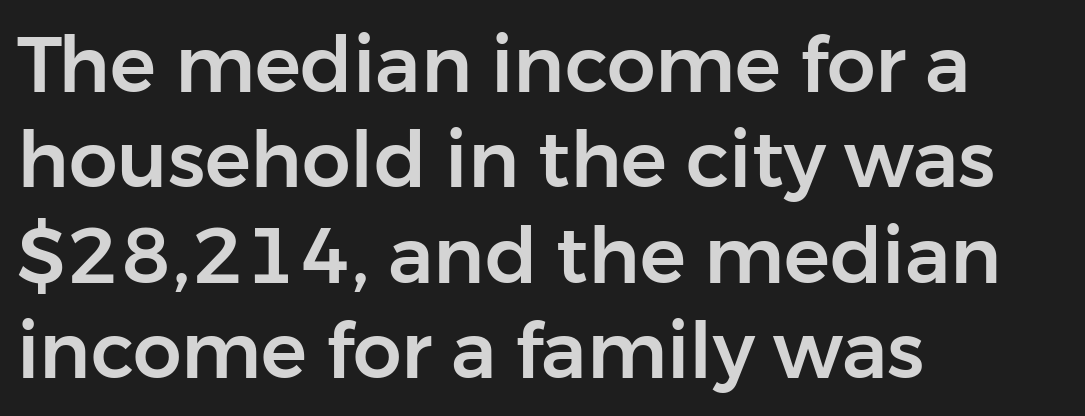
The image shows 77 px sans-serif type, upright; set left-aligned, line spacing 1.24x, normal letter spacing, not underlined; low stroke contrast and a medium x-height.
